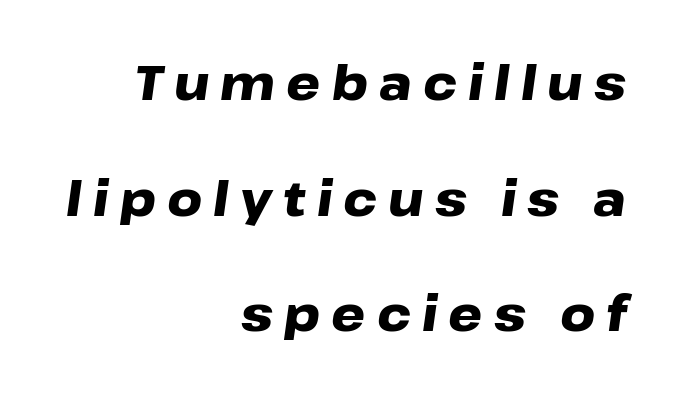
The leading is generous, giving the passage an open texture. Slant detected: the letters are inclined. The rendering uses natural spacing where letterforms have individual widths. If you drew a ruler down the right edge, every line would touch it. Plain, unruled lines of type. These lines have a slow, spaced-out rhythm from letter to letter.
